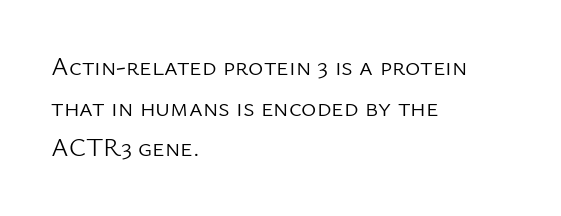
The image shows 26 px text type, upright; set left-aligned, normal line spacing (1.56x), normal letter spacing, not underlined.
